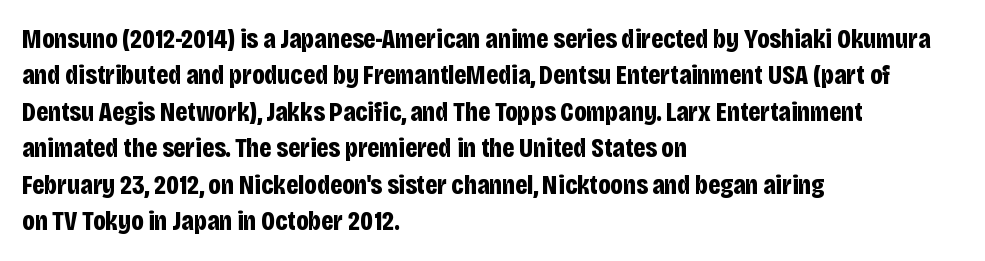
Q: Is the text bold? A: Yes.
Q: Is the text italic (slanted)? A: No, it is upright.
Q: Is the text underlined? A: No.
Q: How is the paragraph aligned? A: Left-aligned.
Q: Is the spacing between letters normal or unusually wide? A: Normal.
Q: Is the spacing between lines tight, normal or loose? A: Normal.
